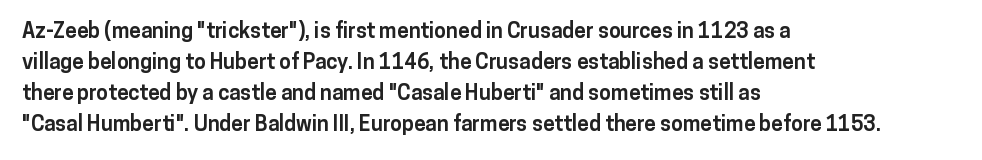
Q: Is the text bold? A: Yes.
Q: Is the text italic (slanted)? A: No, it is upright.
Q: Is the text underlined? A: No.
Q: How is the paragraph aligned? A: Left-aligned.
Q: Is the spacing between letters normal or unusually wide? A: Normal.
Q: Is the spacing between lines tight, normal or loose? A: Normal.
